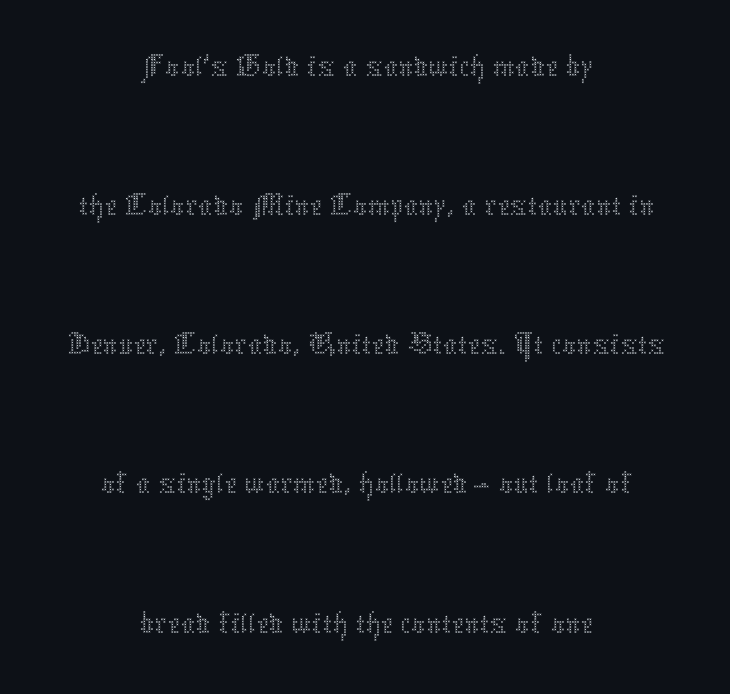
The image shows 71 px thin type, upright; set centered, loose line spacing (1.96x), normal letter spacing, not underlined; medium stroke contrast and a medium x-height.
